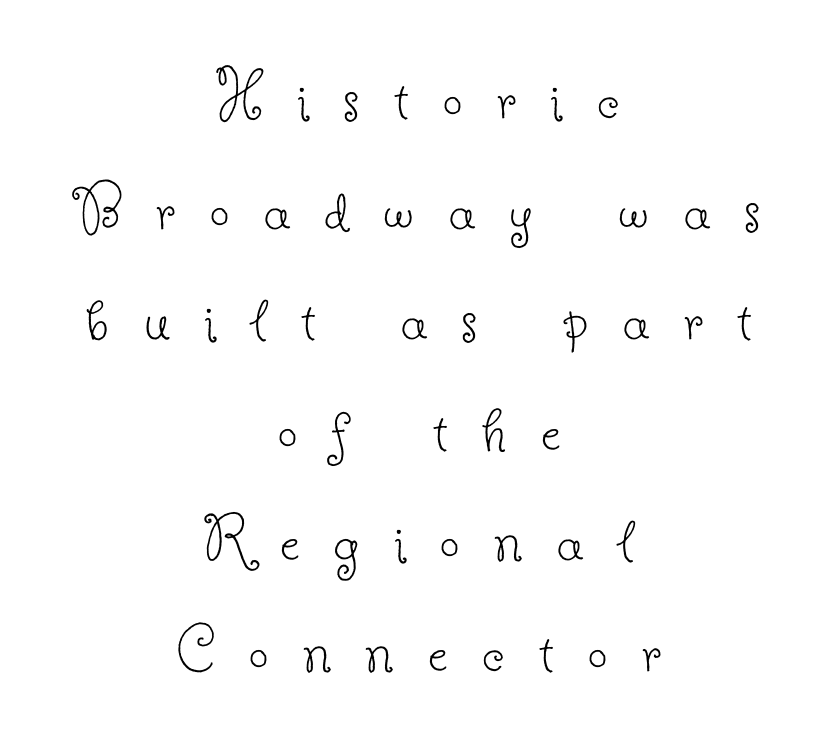
Leading matches the norm, producing a regular column. Here the designer chose a conventional face with non-uniform glyph widths. The face used here is rendered with a markedly widened letterfit. Tall strokes in this sample are plumb rather than angled. The face looks like a standard text weight, possibly lighter.
